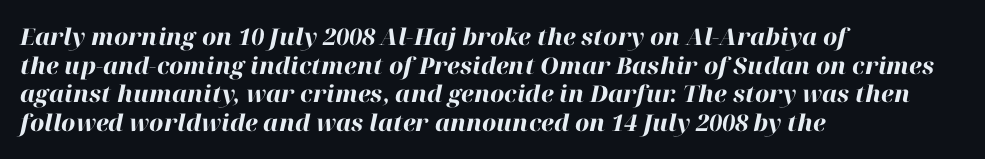
The image shows 23 px bold type, italic (leaning right); set left-aligned, normal line spacing (1.25x), normal letter spacing, not underlined.
